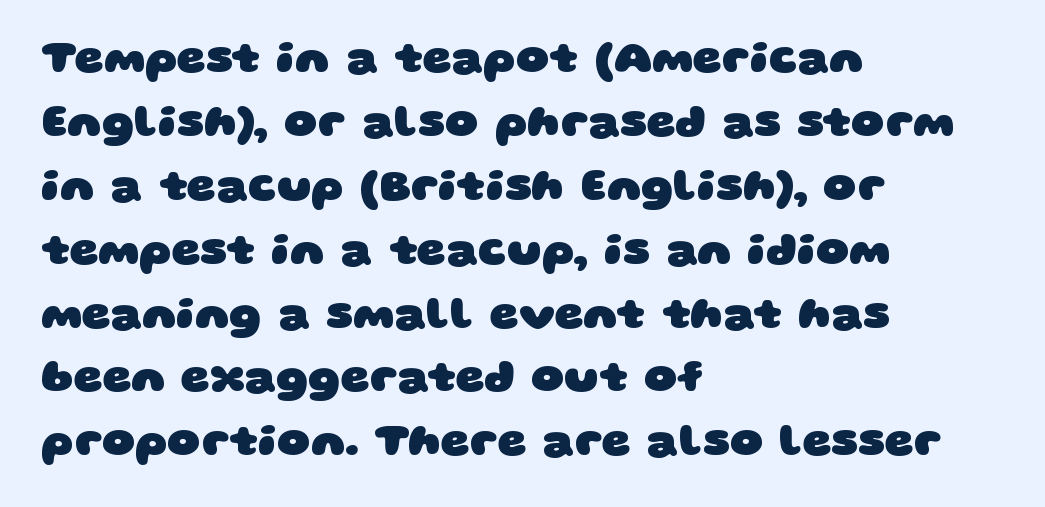
{"serif": "no", "bold": "yes", "weight": "heavy", "width": "wide", "stroke_contrast": "low", "x_height": "large", "monospaced": "no", "underline": "no", "align": "left", "line_spacing": "normal", "line_spacing_ratio": 1.42, "letter_spacing": "normal", "letter_spacing_em": 0.0, "glyph_px": 45}
